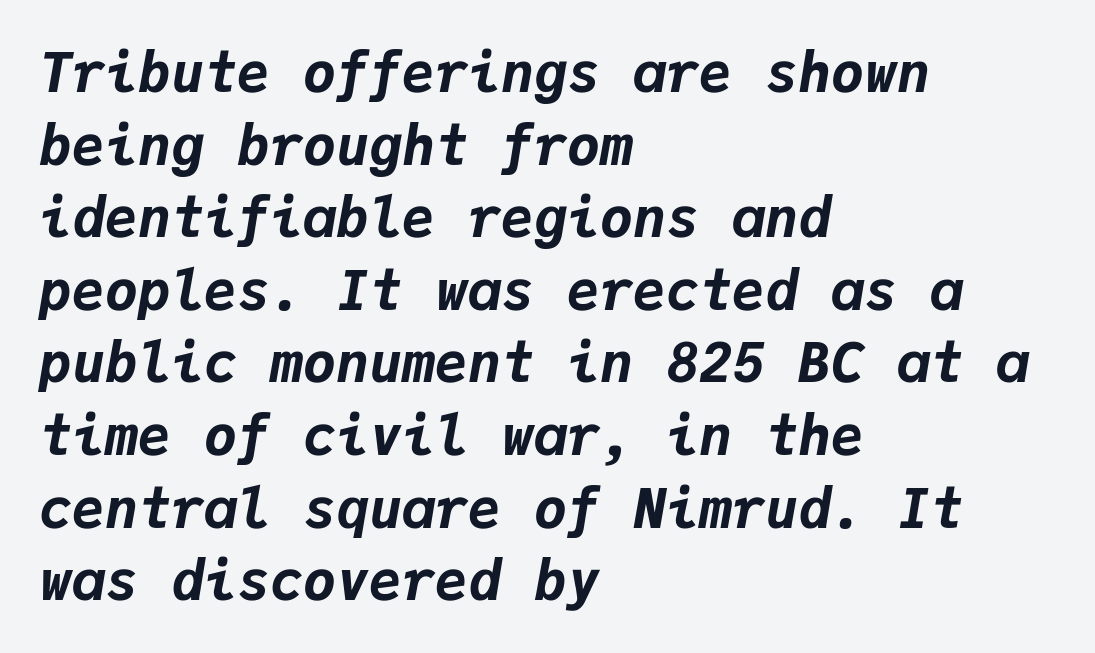
{"italic": "yes", "lean": "right", "slant_degrees": 9, "bold": "yes", "weight": "bold", "width": "normal", "stroke_contrast": "low", "x_height": "medium", "monospaced": "yes", "underline": "no", "align": "left", "line_spacing": "normal", "line_spacing_ratio": 1.32, "letter_spacing": "normal", "letter_spacing_em": 0.0, "glyph_px": 55}
